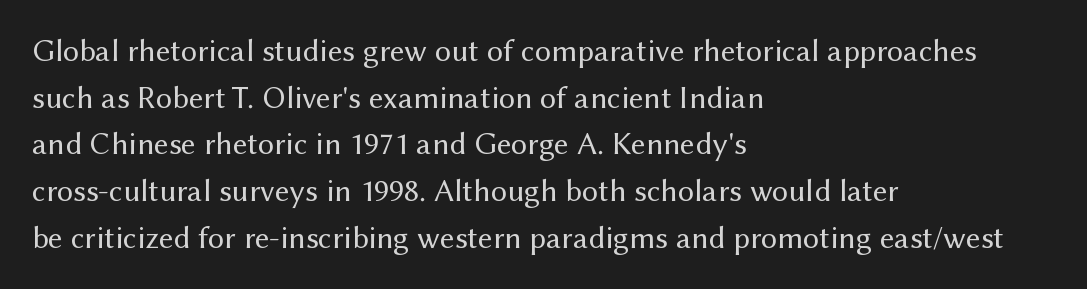
{"serif": "no", "italic": "no", "bold": "no", "weight": "regular", "width": "normal", "stroke_contrast": "medium", "x_height": "medium", "monospaced": "no", "underline": "no", "align": "left", "line_spacing": "normal", "line_spacing_ratio": 1.46, "letter_spacing": "normal", "letter_spacing_em": 0.0, "glyph_px": 32}
